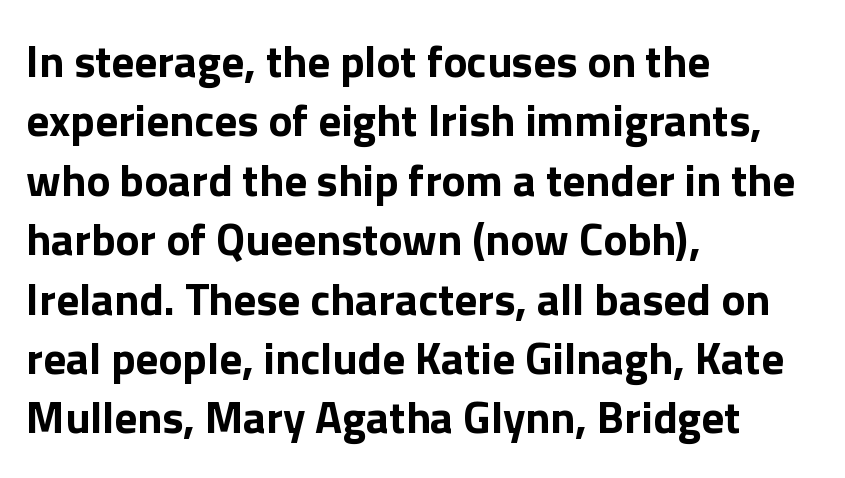
These lines sit exactly where default settings would place them. The face used here has the dense, thick strokes of a bold. Every character sits straight up, as roman type does. Every row of glyphs begins at an identical x-position on the left. The font family rendered here belongs to the sans-serif group.
